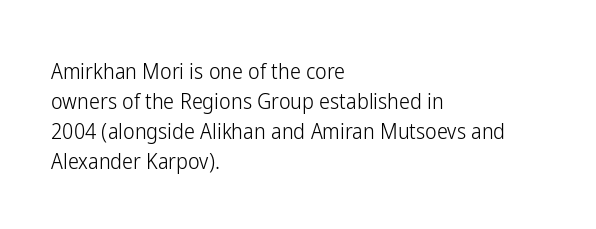
The image shows 22 px text type, upright; set left-aligned, normal line spacing (1.37x), normal letter spacing, not underlined.
